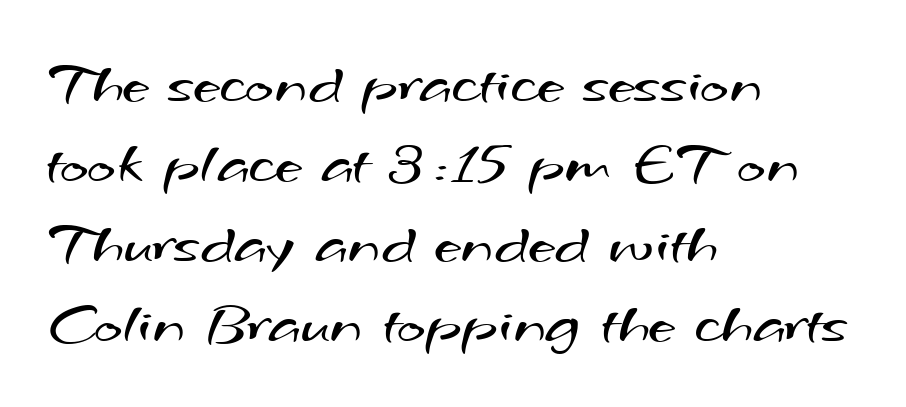
Q: Is the text bold? A: No.
Q: Is the typeface a serif or a sans-serif typeface? A: Sans-serif.
Q: Is the text underlined? A: No.
Q: How is the paragraph aligned? A: Left-aligned.
Q: Is the spacing between letters normal or unusually wide? A: Normal.
Q: Is the spacing between lines tight, normal or loose? A: Normal.
Q: Width (condensed, normal, or wide)? A: Wide.
Q: Stroke contrast? A: Medium.
Q: x-height? A: Small.
Q: Monospaced? A: No.
